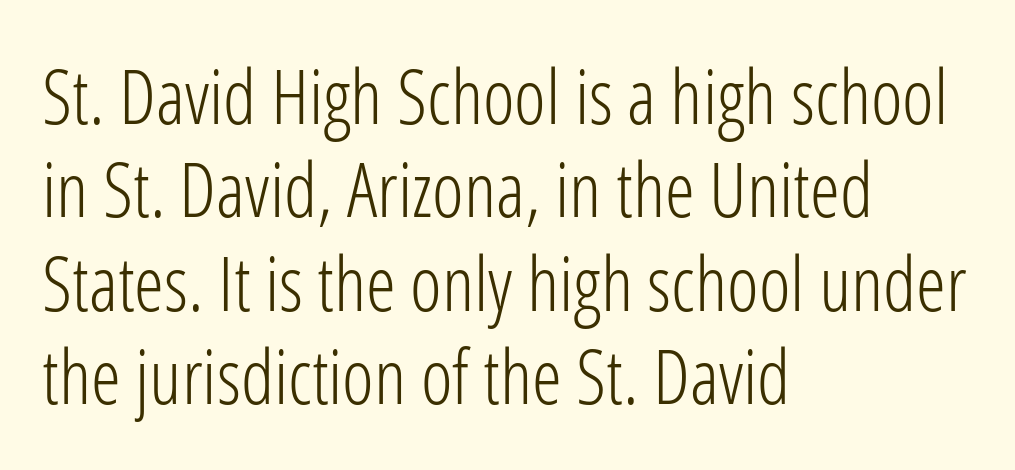
The image shows 76 px light, condensed sans-serif type, upright; set left-aligned, line spacing 1.23x, normal letter spacing, not underlined; low stroke contrast and a medium x-height.
